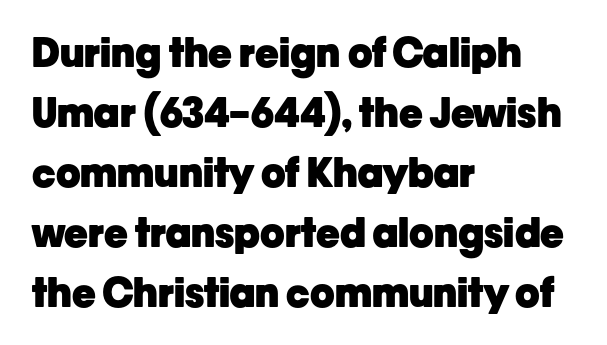
{"serif": "no", "italic": "no", "bold": "yes", "weight": "heavy", "width": "normal", "stroke_contrast": "low", "x_height": "medium", "monospaced": "no", "underline": "no", "align": "left", "line_spacing": "normal", "line_spacing_ratio": 1.5, "letter_spacing": "normal", "letter_spacing_em": 0.0, "glyph_px": 40}
